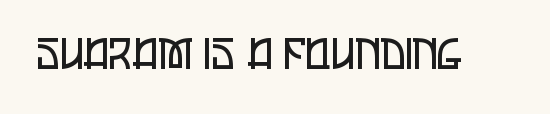
Q: Is the text bold? A: No.
Q: Is the text italic (slanted)? A: No, it is upright.
Q: Is the typeface a serif or a sans-serif typeface? A: Sans-serif.
Q: Is the text underlined? A: No.
Q: Is the spacing between letters normal or unusually wide? A: Normal.
Q: Width (condensed, normal, or wide)? A: Condensed.
Q: Stroke contrast? A: Low.
Q: x-height? A: Large.
Q: Monospaced? A: No.
